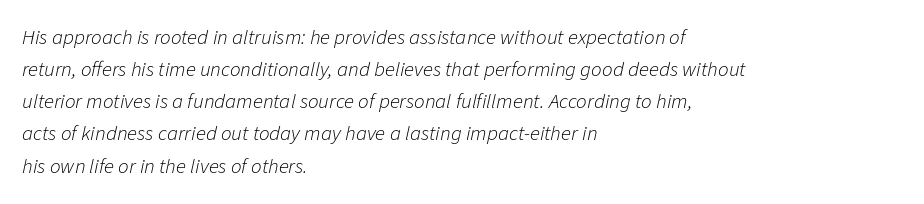
Q: Is the text bold? A: No.
Q: Is the text italic (slanted)? A: Yes, it leans right by about 11 degrees.
Q: Is the text underlined? A: No.
Q: How is the paragraph aligned? A: Left-aligned.
Q: Is the spacing between letters normal or unusually wide? A: Normal.
Q: Is the spacing between lines tight, normal or loose? A: Normal.
